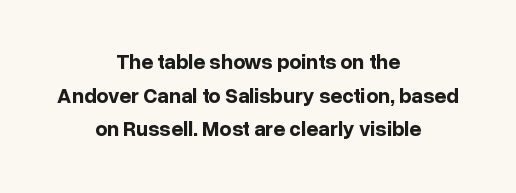
Is the block centered? Yes — each line is placed symmetrically about the middle. In terms of leading, this rendering sits right in the middle. The rendering uses a bold face; every stroke is thick and dark. Each word holds together tightly as a unit, with standard inter-letter gaps. A clean baseline with only descenders dipping below it. This is the regular roman posture of the typeface.
